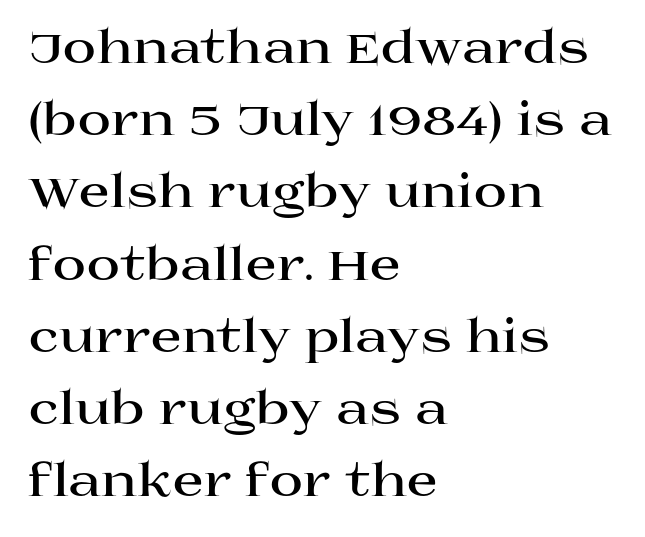
The image shows 46 px bold, wide serif type, upright; set left-aligned, normal line spacing (1.57x), normal letter spacing, not underlined; high stroke contrast and a large x-height.
